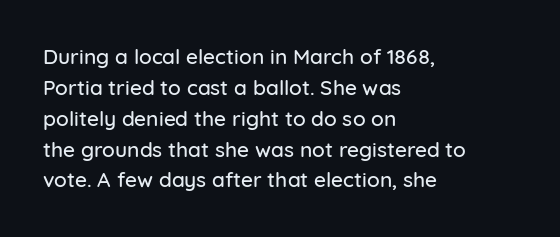
{"italic": "no", "underline": "no", "align": "left", "line_spacing": "normal", "line_spacing_ratio": 1.47, "letter_spacing": "normal", "letter_spacing_em": 0.0, "glyph_px": 21}
